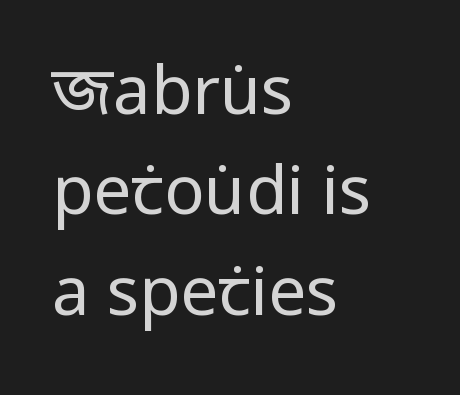
The image shows 67 px regular-weight, condensed sans-serif type, upright; set left-aligned, normal line spacing (1.5x), normal letter spacing, not underlined; low stroke contrast and a large x-height.
